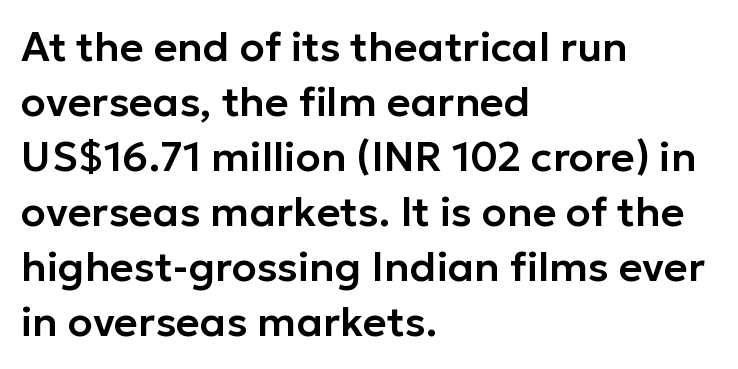
{"serif": "no", "italic": "no", "width": "normal", "stroke_contrast": "low", "x_height": "medium", "monospaced": "no", "underline": "no", "align": "left", "line_spacing": "normal", "line_spacing_ratio": 1.34, "letter_spacing": "normal", "letter_spacing_em": 0.0, "glyph_px": 41}
